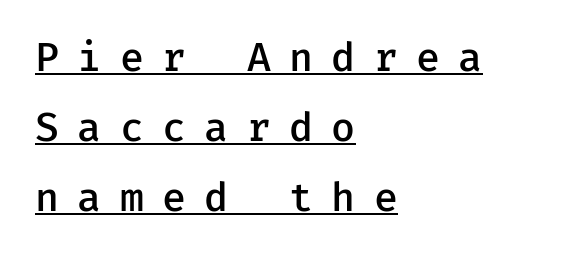
{"serif": "no", "italic": "no", "bold": "semi", "weight": "semibold", "width": "normal", "stroke_contrast": "low", "x_height": "medium", "monospaced": "yes", "underline": "yes", "align": "left", "line_spacing_ratio": 1.8, "letter_spacing": "wide", "letter_spacing_em": 0.47, "glyph_px": 39}
